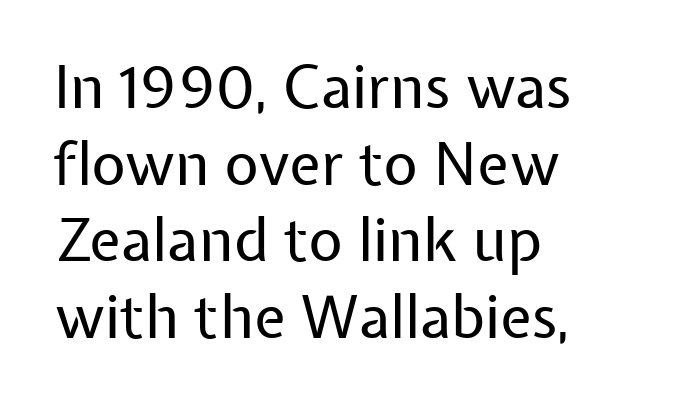
Q: Is the text bold? A: No.
Q: Is the text italic (slanted)? A: No, it is upright.
Q: Is the typeface a serif or a sans-serif typeface? A: Sans-serif.
Q: Is the text underlined? A: No.
Q: How is the paragraph aligned? A: Left-aligned.
Q: Is the spacing between letters normal or unusually wide? A: Normal.
Q: Is the spacing between lines tight, normal or loose? A: Normal.
Q: Width (condensed, normal, or wide)? A: Normal.
Q: Stroke contrast? A: Low.
Q: x-height? A: Medium.
Q: Monospaced? A: No.
